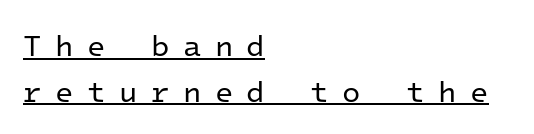
Grotesque or geometric, the face here clearly has no serifs. Compared with undecorated copy, this sample adds a rule below the words. Weight: in the light-to-regular range. In CSS terms this would be text-align: left. A normal amount of white space separates one row of letters from the next. Someone cranked the tracking dial way up on this one.
